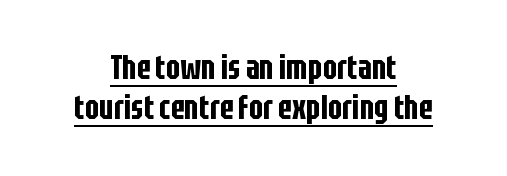
The image shows 34 px condensed sans-serif type, upright; set centered, line spacing 1.19x, normal letter spacing, underlined; low stroke contrast and a large x-height.
